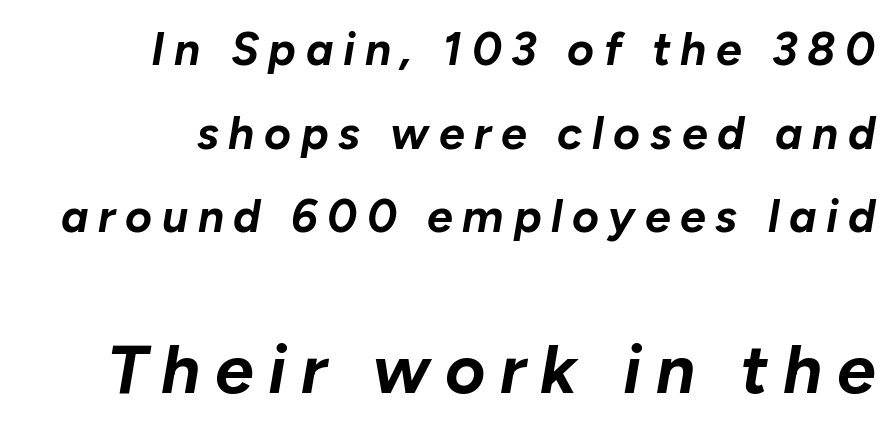
The image shows 69 px bold type, italic (leaning right); set right-aligned, line spacing 1.82x, unusually wide letter spacing (+0.21 em), not underlined; the second (bottom) block is 1.5x larger; low stroke contrast and a medium x-height.
